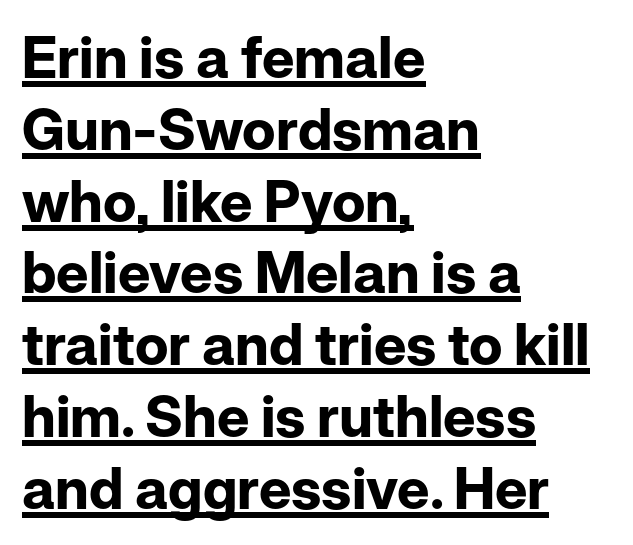
The image shows 57 px bold sans-serif type, upright; set left-aligned, normal line spacing (1.26x), normal letter spacing, underlined; low stroke contrast and a medium x-height.
